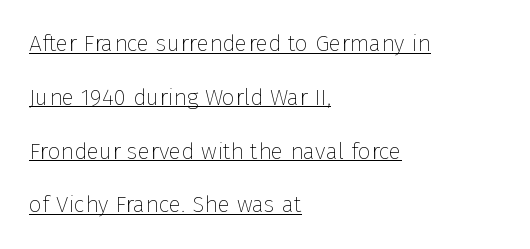
{"italic": "no", "bold": "no", "underline": "yes", "align": "left", "line_spacing": "loose", "line_spacing_ratio": 2.34, "letter_spacing": "normal", "letter_spacing_em": 0.0, "glyph_px": 23}
